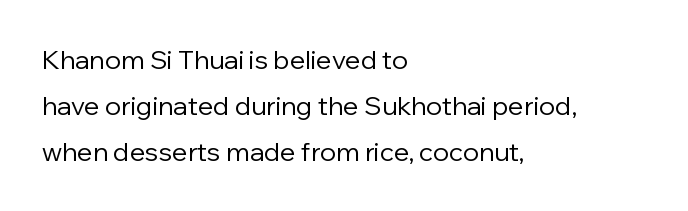
Q: Is the text bold? A: No.
Q: Is the text italic (slanted)? A: No, it is upright.
Q: Is the text underlined? A: No.
Q: How is the paragraph aligned? A: Left-aligned.
Q: Is the spacing between letters normal or unusually wide? A: Normal.
